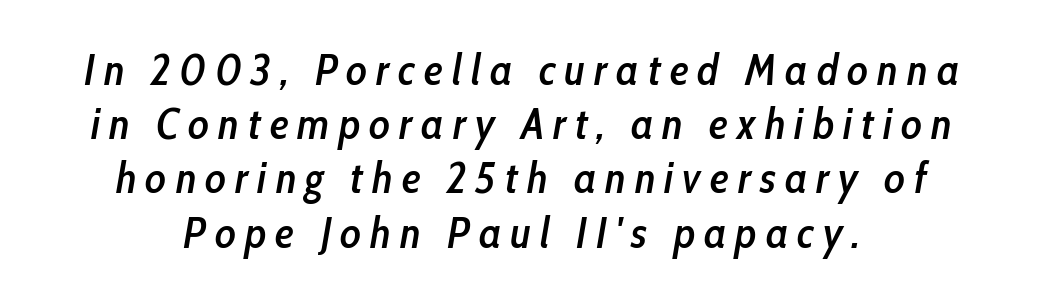
{"italic": "yes", "lean": "right", "slant_degrees": 10, "bold": "semi", "weight": "semibold", "width": "condensed", "stroke_contrast": "low", "x_height": "medium", "monospaced": "no", "underline": "no", "align": "center", "line_spacing": "normal", "line_spacing_ratio": 1.26, "letter_spacing": "wide", "letter_spacing_em": 0.21, "glyph_px": 43}
